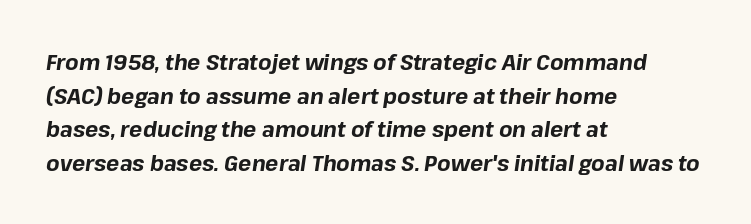
{"italic": "yes", "lean": "right", "slant_degrees": 8, "bold": "yes", "underline": "no", "align": "left", "line_spacing": "normal", "line_spacing_ratio": 1.53, "letter_spacing": "normal", "letter_spacing_em": 0.0, "glyph_px": 22}
